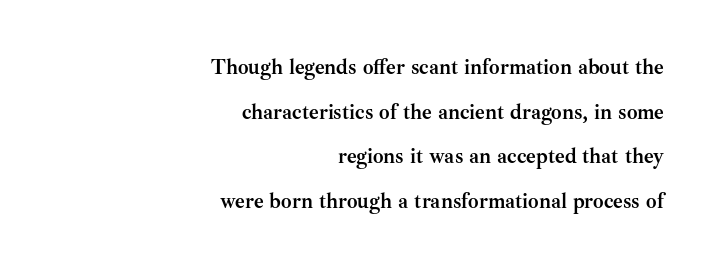
{"italic": "no", "bold": "yes", "underline": "no", "align": "right", "line_spacing": "loose", "line_spacing_ratio": 2.12, "letter_spacing": "normal", "letter_spacing_em": 0.0, "glyph_px": 21}
